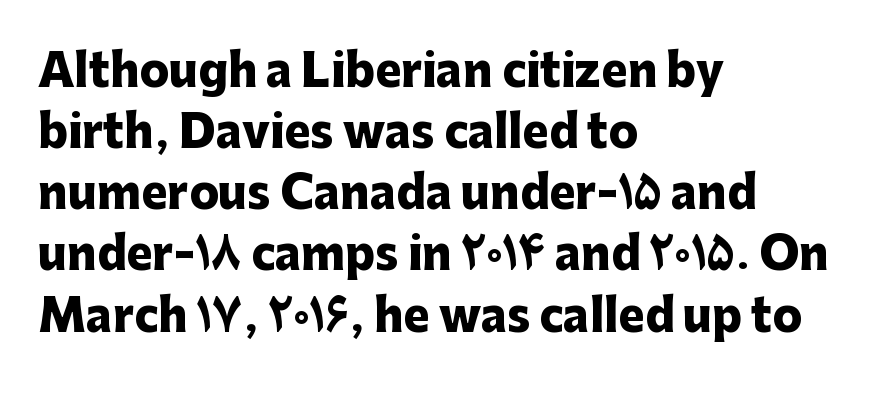
This sample uses an upright cut, with every glyph sitting square on the baseline. Each letter keeps its own natural width here, so spacing adapts to shape. These lines stack with their left ends in a neat column. The typesetting leans heavy: a genuine bold. Words float on clear page, feet unadorned. I'd call this a sans setting — the letters go barefoot.
